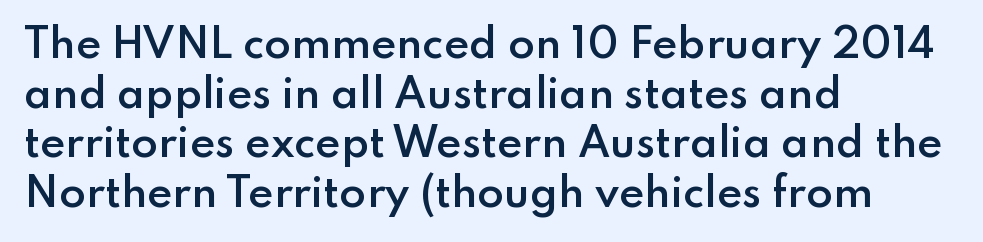
{"serif": "no", "italic": "no", "bold": "semi", "weight": "semibold", "width": "normal", "stroke_contrast": "low", "x_height": "small", "monospaced": "no", "underline": "no", "align": "left", "line_spacing": "normal", "line_spacing_ratio": 1.27, "letter_spacing": "normal", "letter_spacing_em": 0.0, "glyph_px": 39}
